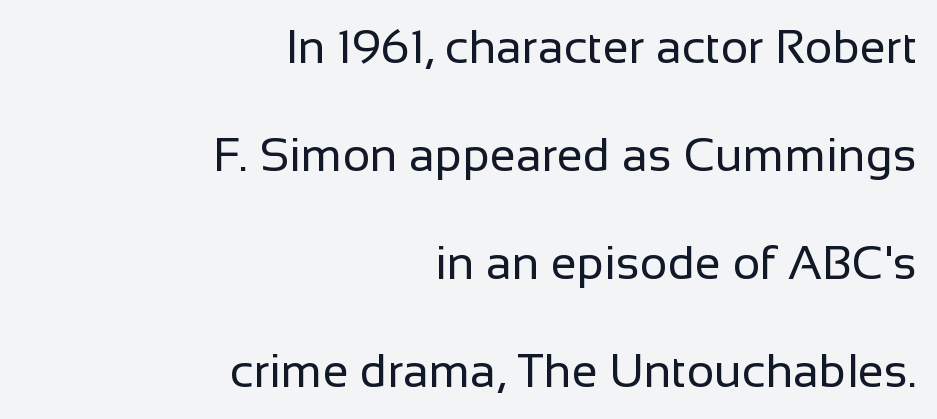
{"serif": "no", "italic": "no", "bold": "no", "weight": "regular", "width": "normal", "stroke_contrast": "low", "x_height": "medium", "monospaced": "no", "underline": "no", "align": "right", "line_spacing": "loose", "line_spacing_ratio": 2.3, "letter_spacing": "normal", "letter_spacing_em": 0.0, "glyph_px": 47}
